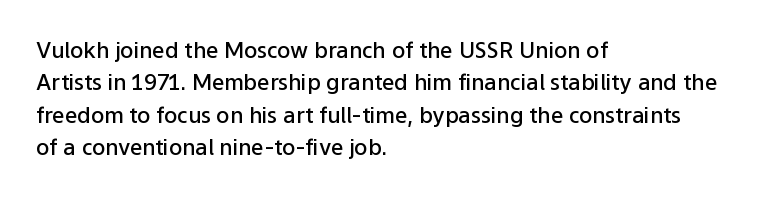
{"italic": "no", "bold": "semi", "underline": "no", "align": "left", "line_spacing": "normal", "line_spacing_ratio": 1.47, "letter_spacing": "normal", "letter_spacing_em": 0.0, "glyph_px": 22}
